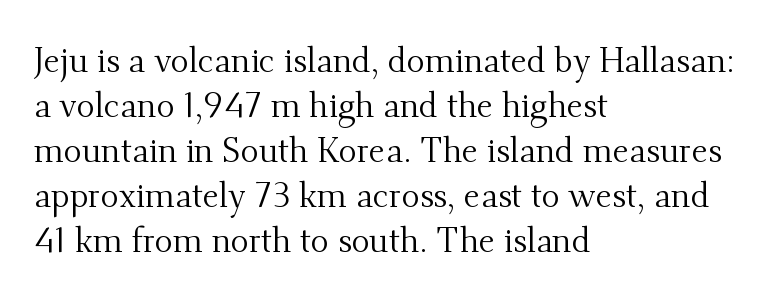
The image shows 34 px regular-weight serif type, upright; set left-aligned, normal line spacing (1.32x), normal letter spacing, not underlined; medium stroke contrast and a small x-height.
